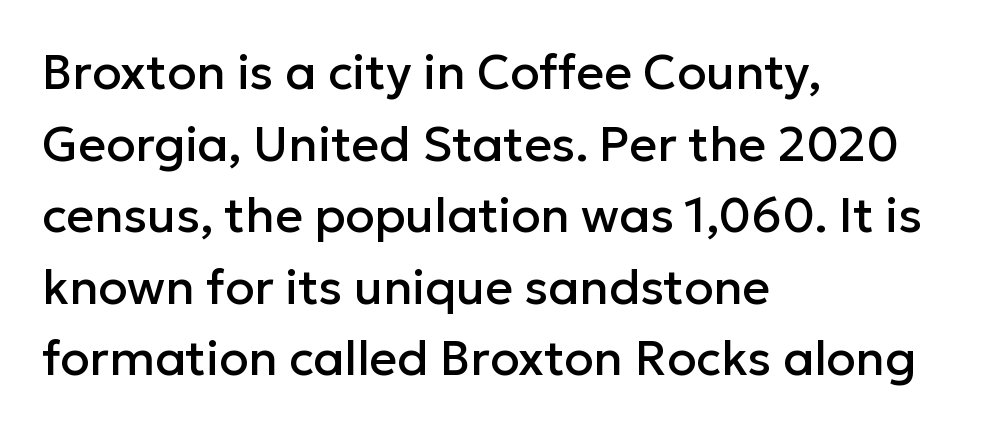
{"serif": "no", "italic": "no", "width": "normal", "stroke_contrast": "low", "x_height": "medium", "monospaced": "no", "underline": "no", "align": "left", "line_spacing": "normal", "line_spacing_ratio": 1.49, "letter_spacing": "normal", "letter_spacing_em": 0.0, "glyph_px": 48}
